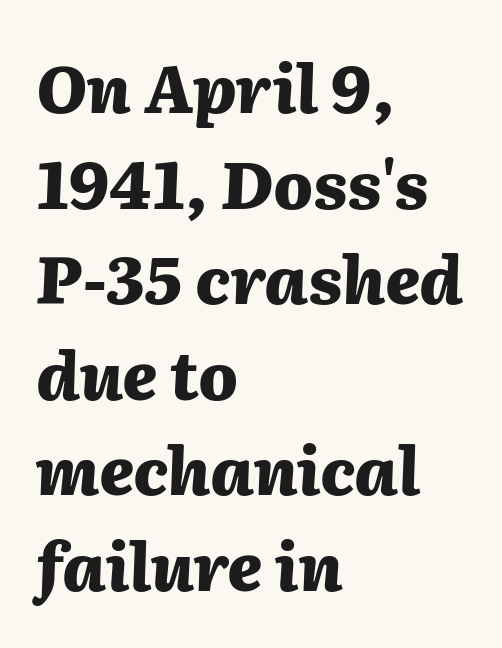
{"italic": "yes", "lean": "right", "slant_degrees": 2, "bold": "yes", "weight": "heavy", "width": "normal", "stroke_contrast": "medium", "x_height": "medium", "monospaced": "no", "underline": "no", "align": "left", "line_spacing": "normal", "line_spacing_ratio": 1.47, "letter_spacing": "normal", "letter_spacing_em": 0.0, "glyph_px": 65}
